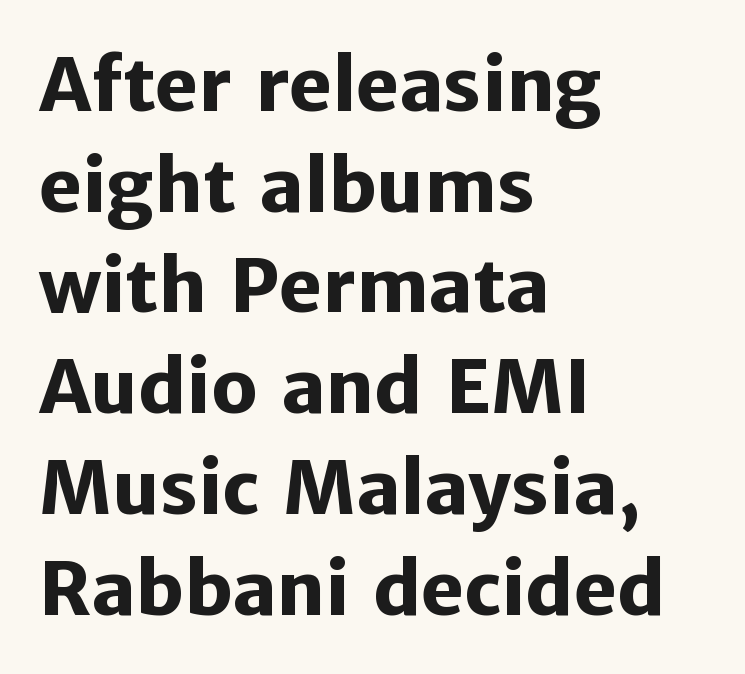
Characters follow at the spacing the type designer built in. The characters display no serif detailing; their extremities are plain. Each glyph is drawn with heavy, bold strokes. Underline: absent. Here the designer chose a conventional face with non-uniform glyph widths.
